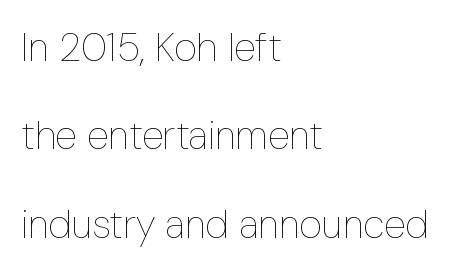
Q: Is the text bold? A: No.
Q: Is the text italic (slanted)? A: No, it is upright.
Q: Is the text underlined? A: No.
Q: How is the paragraph aligned? A: Left-aligned.
Q: Is the spacing between letters normal or unusually wide? A: Normal.
Q: Is the spacing between lines tight, normal or loose? A: Loose.
Q: Width (condensed, normal, or wide)? A: Condensed.
Q: Stroke contrast? A: Low.
Q: x-height? A: Medium.
Q: Monospaced? A: No.
